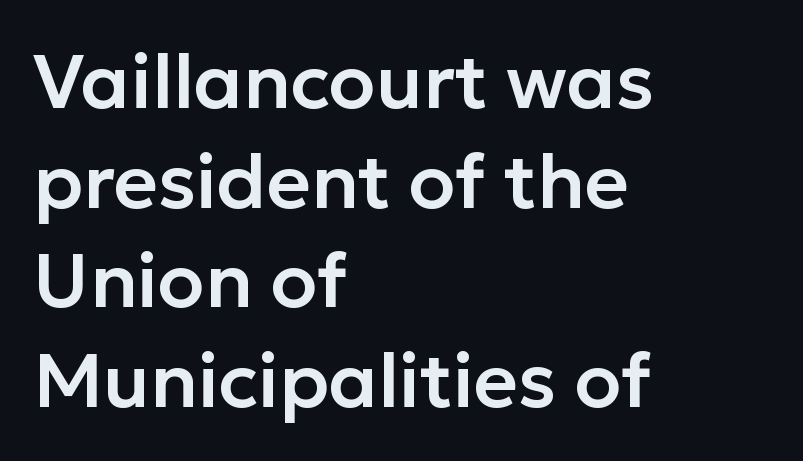
Q: Is the text italic (slanted)? A: No, it is upright.
Q: Is the typeface a serif or a sans-serif typeface? A: Sans-serif.
Q: Is the text underlined? A: No.
Q: How is the paragraph aligned? A: Left-aligned.
Q: Is the spacing between letters normal or unusually wide? A: Normal.
Q: Is the spacing between lines tight, normal or loose? A: Normal.
Q: Width (condensed, normal, or wide)? A: Normal.
Q: Stroke contrast? A: Low.
Q: x-height? A: Medium.
Q: Monospaced? A: No.
